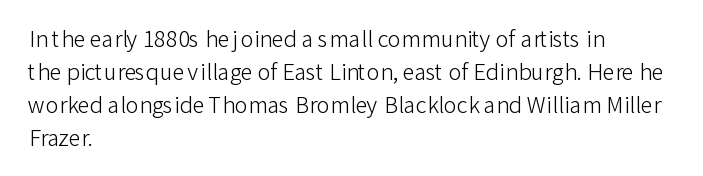
Q: Is the text bold? A: No.
Q: Is the text italic (slanted)? A: No, it is upright.
Q: Is the text underlined? A: No.
Q: How is the paragraph aligned? A: Left-aligned.
Q: Is the spacing between letters normal or unusually wide? A: Normal.
Q: Is the spacing between lines tight, normal or loose? A: Normal.
